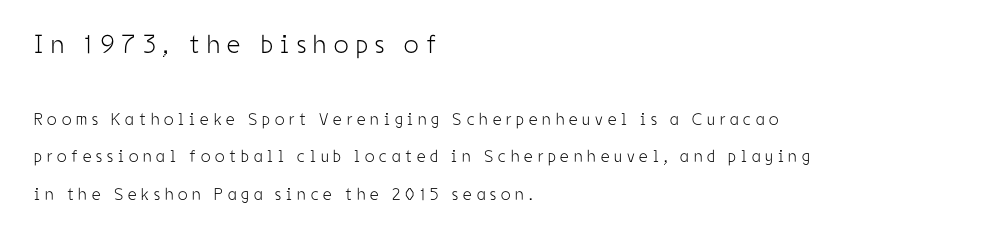
{"italic": "no", "bold": "no", "underline": "no", "align": "left", "line_spacing": "loose", "line_spacing_ratio": 2.22, "letter_spacing": "wide", "letter_spacing_em": 0.29, "larger_block": "first", "size_ratio": 1.53, "glyph_px": 26}
